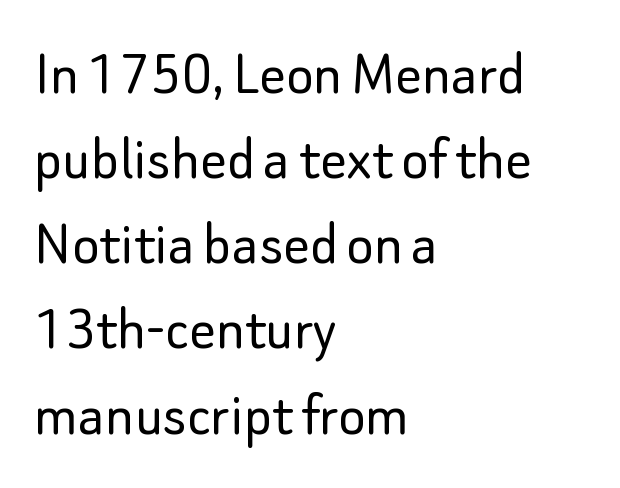
The characters display no serif detailing; their extremities are plain. The letters advance in unequal steps, a hallmark of proportional type. The typesetting does not lean heavy: it is not bold. These lines are set flush left with a ragged right edge.
